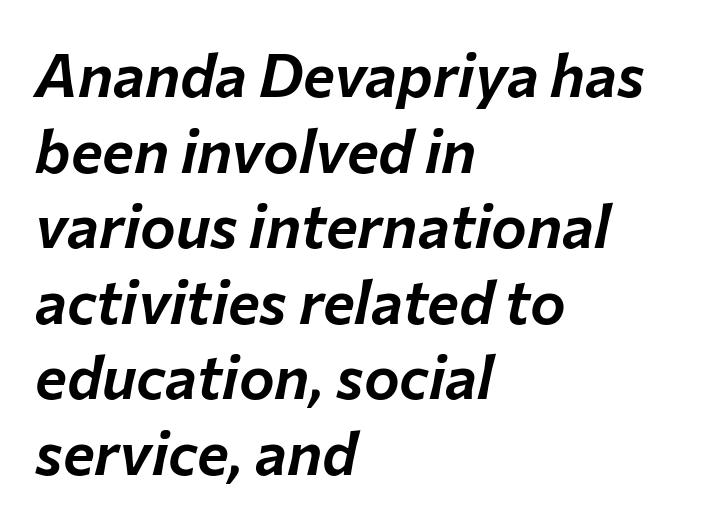
Observe the lean: these are italic letterforms. Varying glyph widths throughout — classic text-font behaviour. Between one letter and the next there's only the usual sliver of space. Students, observe: this is what conventionally led text looks like. Every row of glyphs begins at an identical x-position on the left.
